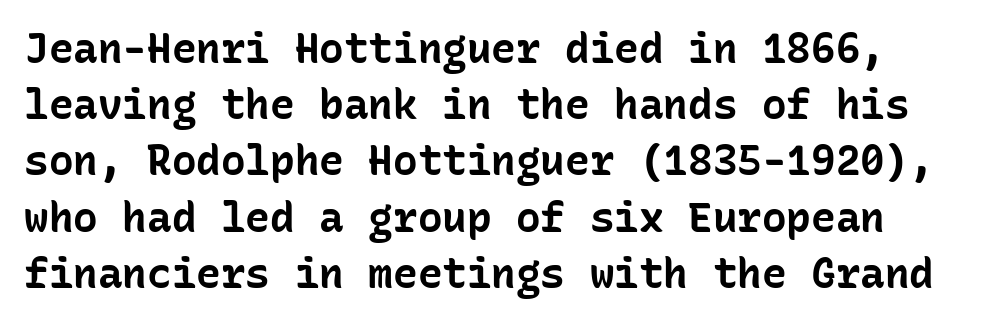
{"serif": "no", "italic": "no", "bold": "yes", "weight": "bold", "width": "normal", "stroke_contrast": "low", "x_height": "medium", "monospaced": "yes", "underline": "no", "line_spacing": "normal", "line_spacing_ratio": 1.37, "letter_spacing": "normal", "letter_spacing_em": 0.0, "glyph_px": 41}
